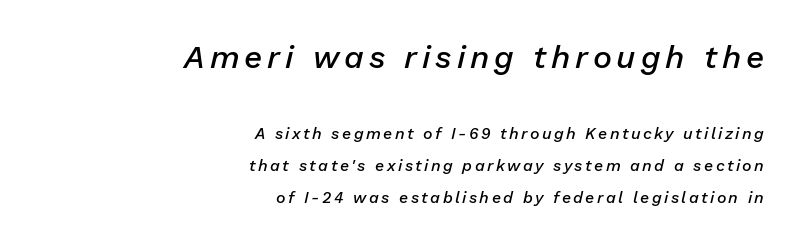
{"italic": "yes", "lean": "right", "slant_degrees": 13, "bold": "semi", "weight": "semibold", "width": "normal", "stroke_contrast": "low", "x_height": "medium", "monospaced": "no", "underline": "no", "align": "right", "line_spacing": "loose", "line_spacing_ratio": 1.99, "larger_block": "first", "size_ratio": 2.0, "glyph_px": 32}
